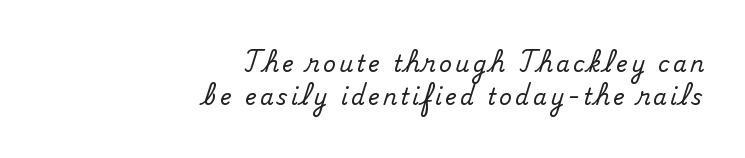
{"underline": "no", "align": "right", "line_spacing": "normal", "line_spacing_ratio": 1.51, "glyph_px": 22}
